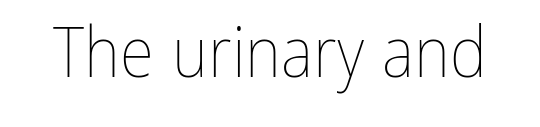
The image shows 70 px thin, condensed type, upright; set normal letter spacing, not underlined; low stroke contrast and a medium x-height.
